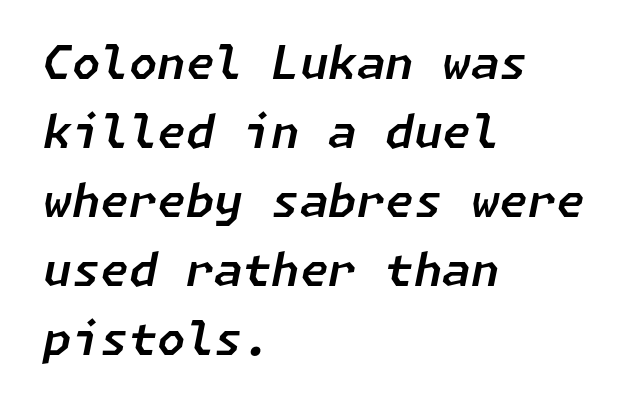
Each word holds together tightly as a unit, with standard inter-letter gaps. Notice how the stems are inclined rather than vertical — that's the hallmark of italics. Descender tails drop into unmarked territory. The ragged edge is on the right, which tells us the setting is flush left. The designer left line spacing at the default.
